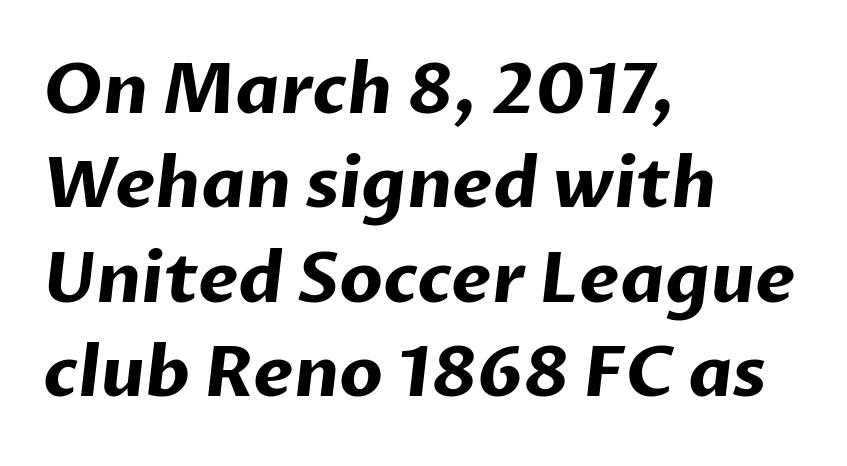
{"serif": "no", "bold": "yes", "weight": "bold", "width": "normal", "stroke_contrast": "low", "x_height": "medium", "monospaced": "no", "underline": "no", "align": "left", "line_spacing": "normal", "line_spacing_ratio": 1.35, "letter_spacing": "normal", "letter_spacing_em": 0.0, "glyph_px": 70}
